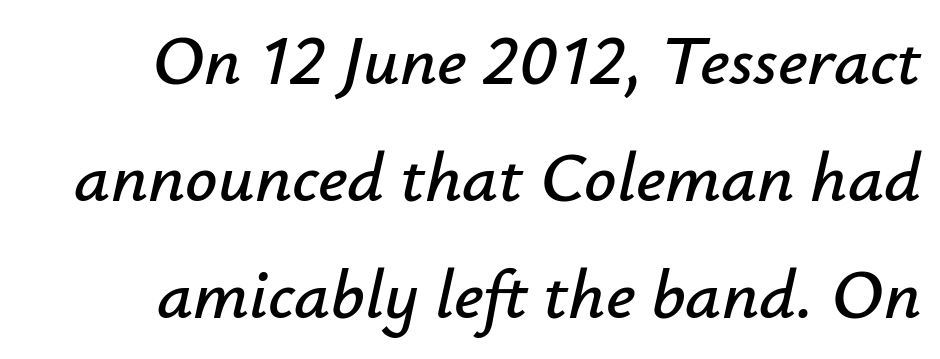
{"italic": "yes", "lean": "right", "slant_degrees": 12, "width": "normal", "stroke_contrast": "low", "x_height": "small", "monospaced": "no", "underline": "no", "line_spacing": "normal", "line_spacing_ratio": 1.65, "letter_spacing": "normal", "letter_spacing_em": 0.0, "glyph_px": 71}
